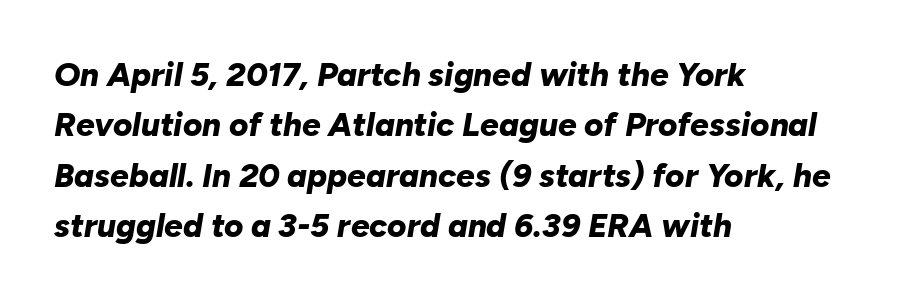
The image shows 33 px bold type, italic (leaning right); set left-aligned, normal line spacing (1.53x), normal letter spacing, not underlined; low stroke contrast and a medium x-height.
